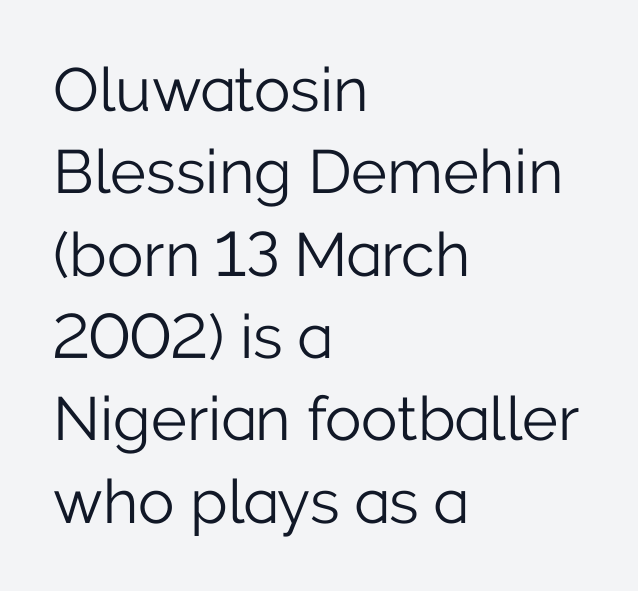
{"serif": "no", "italic": "no", "bold": "no", "weight": "light", "width": "normal", "stroke_contrast": "low", "x_height": "medium", "monospaced": "no", "underline": "no", "align": "left", "line_spacing": "normal", "line_spacing_ratio": 1.35, "letter_spacing": "normal", "letter_spacing_em": 0.0, "glyph_px": 61}
